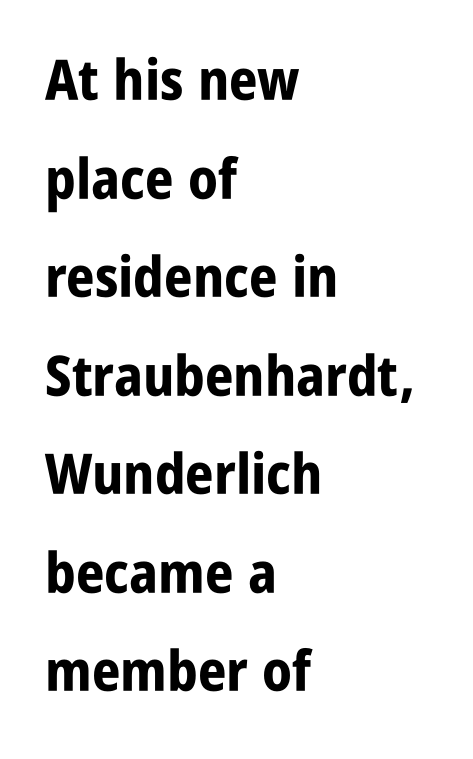
The image shows 56 px bold, condensed sans-serif type, upright; set left-aligned, line spacing 1.76x, normal letter spacing, not underlined; low stroke contrast and a large x-height.
